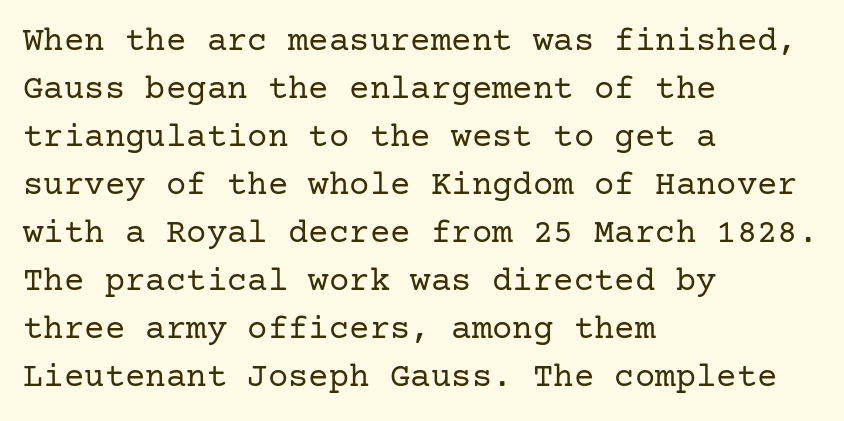
You can tell from the footed stems that serif type was used. Weight class: somewhere from thin through regular. Plain, unruled lines of type. The letters stand upright; this is a roman face. Honestly, the row spacing looks completely unremarkable.
